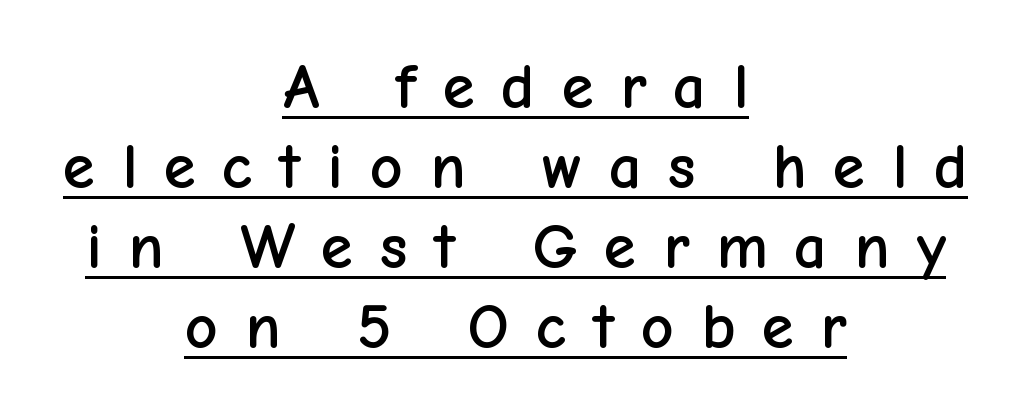
{"serif": "no", "italic": "no", "width": "normal", "stroke_contrast": "low", "x_height": "medium", "monospaced": "no", "underline": "yes", "align": "center", "line_spacing_ratio": 1.23, "letter_spacing": "wide", "letter_spacing_em": 0.41, "glyph_px": 65}
